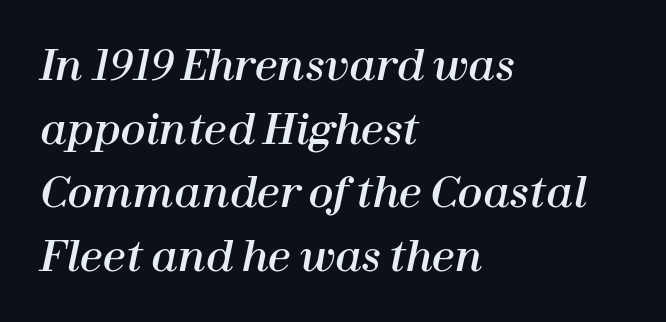
Each letter keeps its own natural width here, so spacing adapts to shape. The face used here has a pronounced slope to its letters. The words here are not underlined. All the whitespace from short lines collects on the right.
